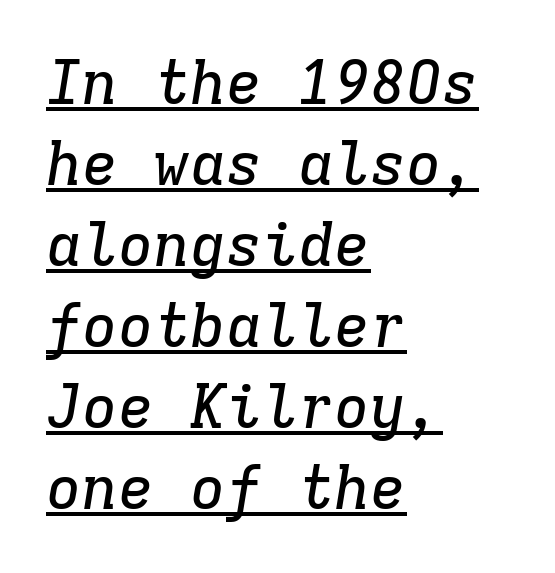
You can see a thin bar hugging the bottom of the glyphs. Small tapered or slab feet sit at the stroke ends, so this counts as serif. Characters follow at the spacing the type designer built in. This rendering uses left alignment, leaving the right contour irregular.
